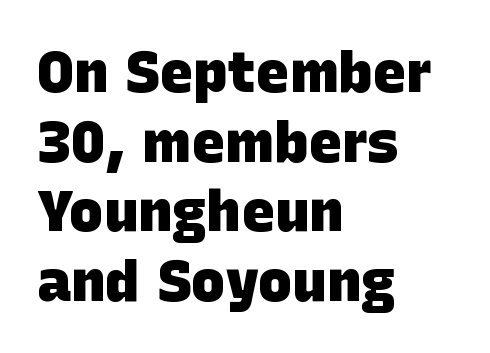
{"serif": "no", "bold": "yes", "weight": "heavy", "width": "normal", "stroke_contrast": "low", "x_height": "large", "monospaced": "no", "underline": "no", "align": "left", "line_spacing_ratio": 1.22, "letter_spacing": "normal", "letter_spacing_em": 0.0, "glyph_px": 57}
